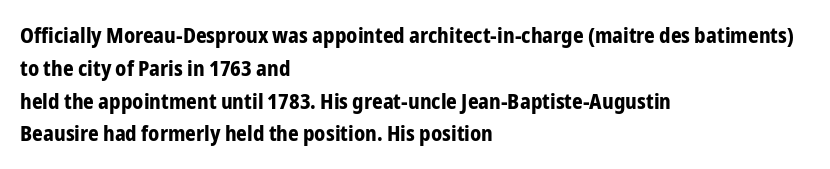
Q: Is the text bold? A: Yes.
Q: Is the text italic (slanted)? A: No, it is upright.
Q: Is the text underlined? A: No.
Q: How is the paragraph aligned? A: Left-aligned.
Q: Is the spacing between letters normal or unusually wide? A: Normal.
Q: Is the spacing between lines tight, normal or loose? A: Normal.
